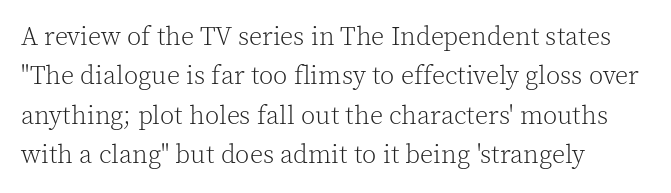
{"italic": "no", "bold": "no", "underline": "no", "align": "left", "line_spacing": "normal", "line_spacing_ratio": 1.51, "letter_spacing": "normal", "letter_spacing_em": 0.0, "glyph_px": 26}
